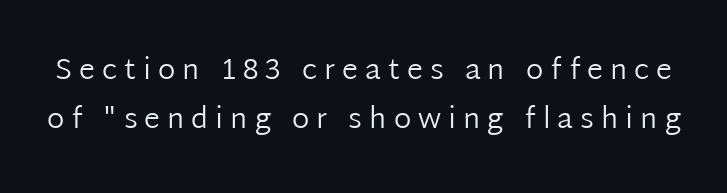
Q: Is the text bold? A: No.
Q: Is the text italic (slanted)? A: No, it is upright.
Q: Is the typeface a serif or a sans-serif typeface? A: Sans-serif.
Q: Is the text underlined? A: No.
Q: Is the spacing between letters normal or unusually wide? A: Unusually wide.
Q: Is the spacing between lines tight, normal or loose? A: Normal.
Q: Width (condensed, normal, or wide)? A: Normal.
Q: Stroke contrast? A: Low.
Q: x-height? A: Medium.
Q: Monospaced? A: No.
